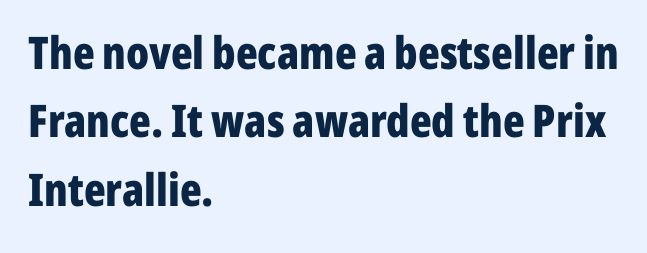
Q: Is the text bold? A: Yes.
Q: Is the text italic (slanted)? A: No, it is upright.
Q: Is the typeface a serif or a sans-serif typeface? A: Sans-serif.
Q: Is the text underlined? A: No.
Q: How is the paragraph aligned? A: Left-aligned.
Q: Is the spacing between letters normal or unusually wide? A: Normal.
Q: Is the spacing between lines tight, normal or loose? A: Normal.
Q: Width (condensed, normal, or wide)? A: Condensed.
Q: Stroke contrast? A: Low.
Q: x-height? A: Medium.
Q: Monospaced? A: No.
